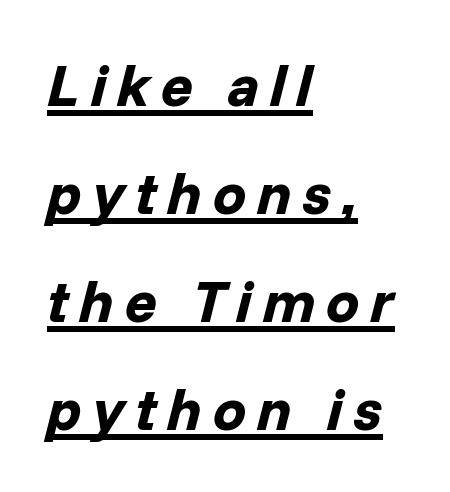
The image shows 59 px bold type, italic (leaning right); set left-aligned, line spacing 1.83x, underlined; low stroke contrast and a medium x-height.
